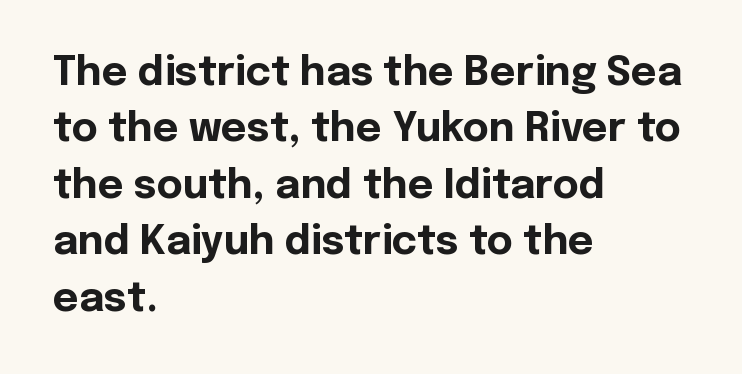
Q: Is the text bold? A: Yes.
Q: Is the text italic (slanted)? A: No, it is upright.
Q: Is the typeface a serif or a sans-serif typeface? A: Sans-serif.
Q: Is the text underlined? A: No.
Q: How is the paragraph aligned? A: Left-aligned.
Q: Is the spacing between letters normal or unusually wide? A: Normal.
Q: Is the spacing between lines tight, normal or loose? A: Normal.
Q: Width (condensed, normal, or wide)? A: Normal.
Q: x-height? A: Medium.
Q: Monospaced? A: No.
